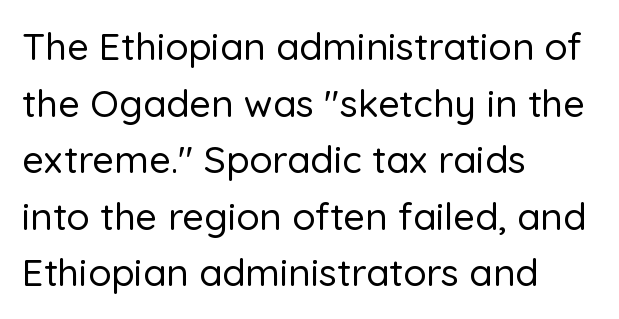
The image shows 38 px sans-serif type, upright; set left-aligned, normal line spacing (1.49x), normal letter spacing, not underlined; low stroke contrast and a medium x-height.
